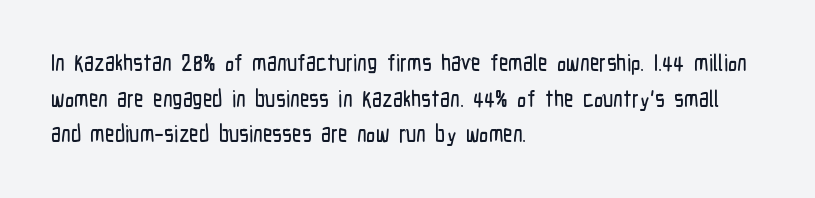
The image shows 23 px text type, upright; set left-aligned, normal line spacing (1.55x), normal letter spacing, not underlined.
